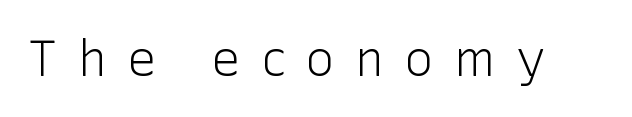
Q: Is the text bold? A: No.
Q: Is the text italic (slanted)? A: No, it is upright.
Q: Is the typeface a serif or a sans-serif typeface? A: Sans-serif.
Q: Is the text underlined? A: No.
Q: Is the spacing between letters normal or unusually wide? A: Unusually wide.
Q: Width (condensed, normal, or wide)? A: Normal.
Q: Stroke contrast? A: Low.
Q: x-height? A: Medium.
Q: Monospaced? A: No.
